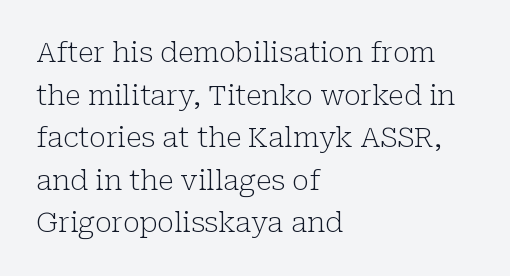
The image shows 28 px light serif type, upright; set left-aligned, normal line spacing (1.52x), normal letter spacing, not underlined; low stroke contrast and a medium x-height.
